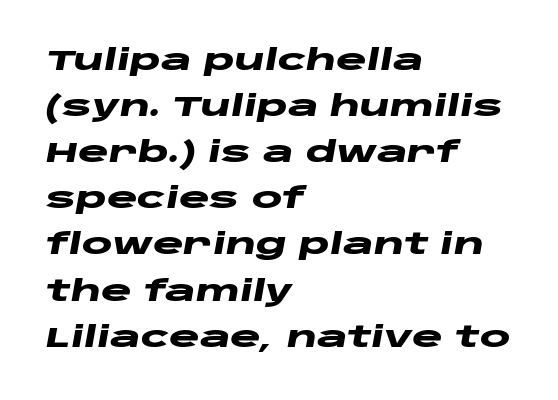
The image shows 29 px heavy, wide type, italic (leaning right); set left-aligned, normal line spacing (1.59x), normal letter spacing, not underlined; low stroke contrast and a large x-height.
